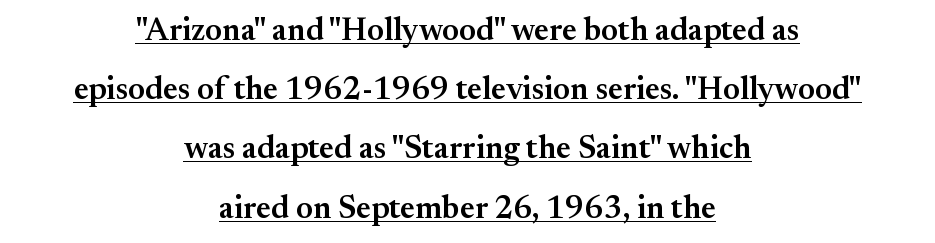
The image shows 32 px semibold serif type, upright; set centered, line spacing 1.85x, normal letter spacing, underlined; medium stroke contrast and a small x-height.
